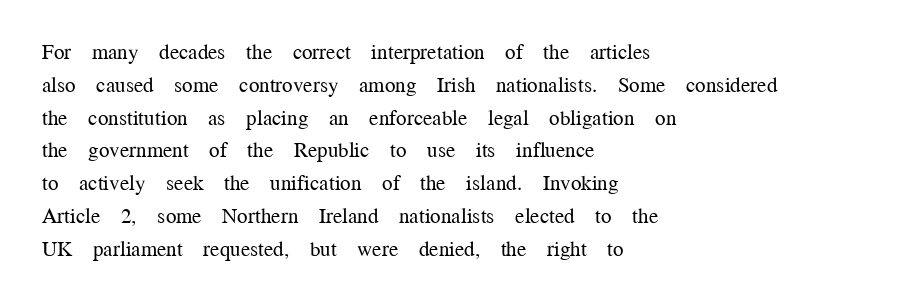
The image shows 21 px text type, upright; set left-aligned, normal line spacing (1.56x), normal letter spacing, not underlined.
